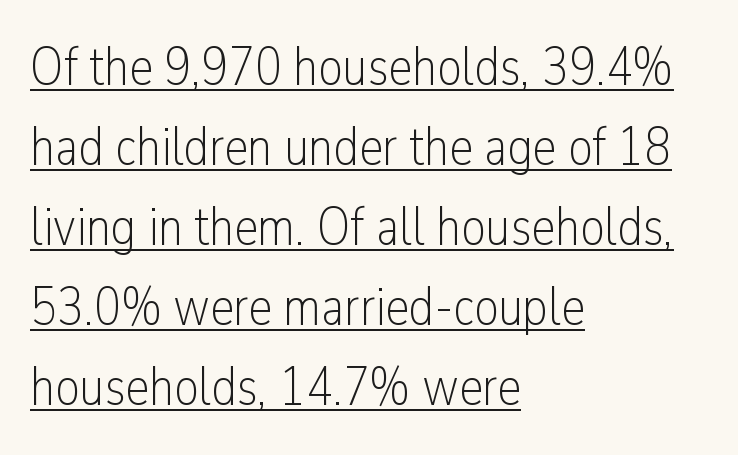
The image shows 54 px light, condensed sans-serif type, upright; set left-aligned, normal line spacing (1.48x), normal letter spacing, underlined; low stroke contrast and a medium x-height.
